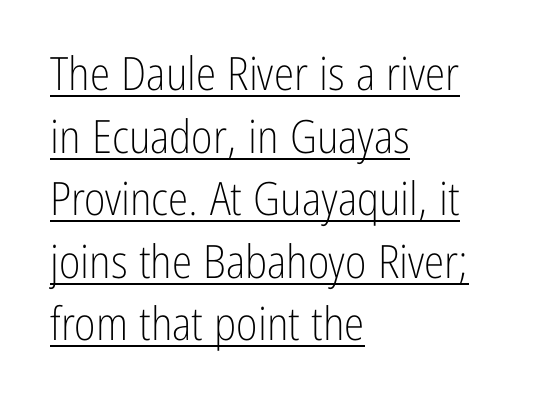
Is this a heavy cut? Hardly; it is regular or lighter. The line-height multiplier appears to be the usual default. The letters stand upright; this is a roman face. In terms of letterspacing, this is plain default setting.
